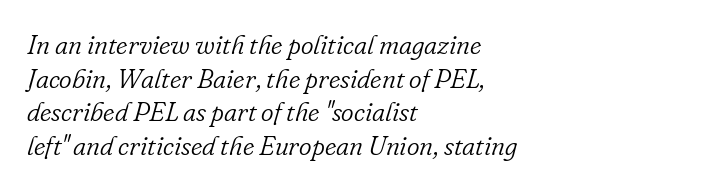
The image shows 27 px text type, italic (leaning right); set left-aligned, normal line spacing (1.25x), normal letter spacing, not underlined.
